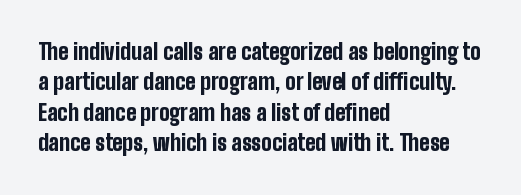
The paragraph shown leans on its left margin. The glyphs have the mass of a bold cut. How are the letters spaced? Ordinarily, with no added tracking. This sample uses an upright cut, with every glyph sitting square on the baseline.
